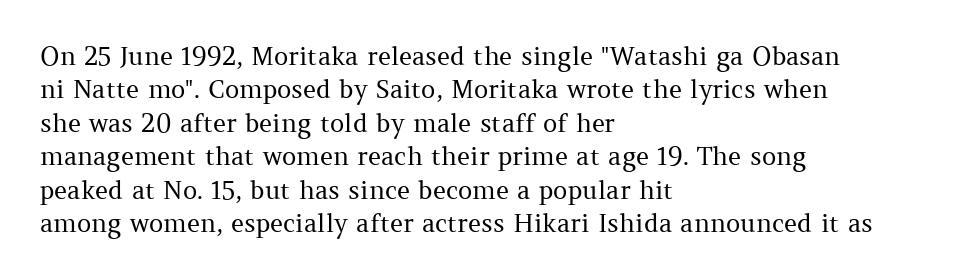
{"italic": "no", "bold": "no", "underline": "no", "align": "left", "line_spacing": "normal", "line_spacing_ratio": 1.34, "letter_spacing": "normal", "letter_spacing_em": 0.0, "glyph_px": 25}
